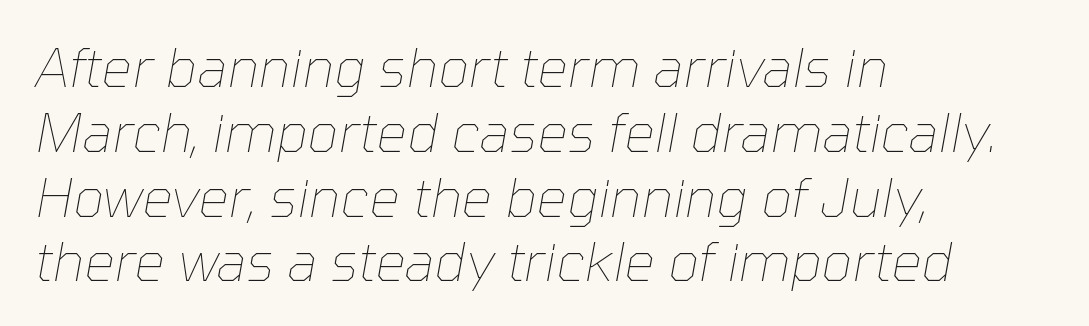
Q: Is the text bold? A: No.
Q: Is the text italic (slanted)? A: Yes, it leans right by about 10 degrees.
Q: Is the text underlined? A: No.
Q: How is the paragraph aligned? A: Left-aligned.
Q: Is the spacing between letters normal or unusually wide? A: Normal.
Q: Width (condensed, normal, or wide)? A: Normal.
Q: Stroke contrast? A: Low.
Q: x-height? A: Medium.
Q: Monospaced? A: No.
